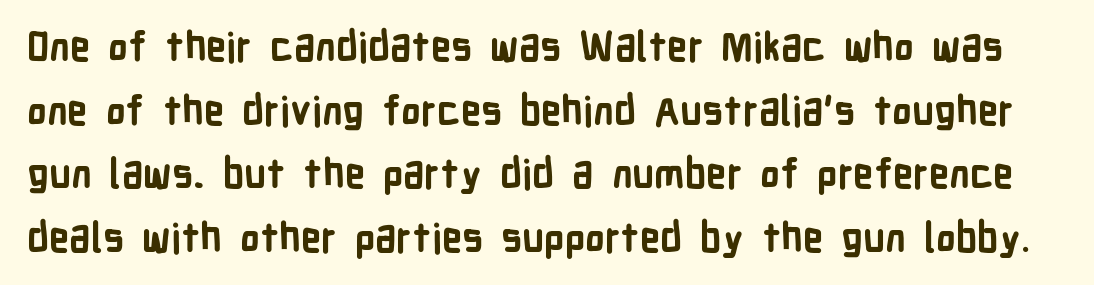
Character widths vary here, with narrow letters taking less room than wide ones. The area under the type is left untouched. Grotesque or geometric, the face here clearly has no serifs. This sample uses an upright cut, with every glyph sitting square on the baseline. The rendering uses a moderate line-height, typical for paragraphs. Heft: maximum for text — a bold.
